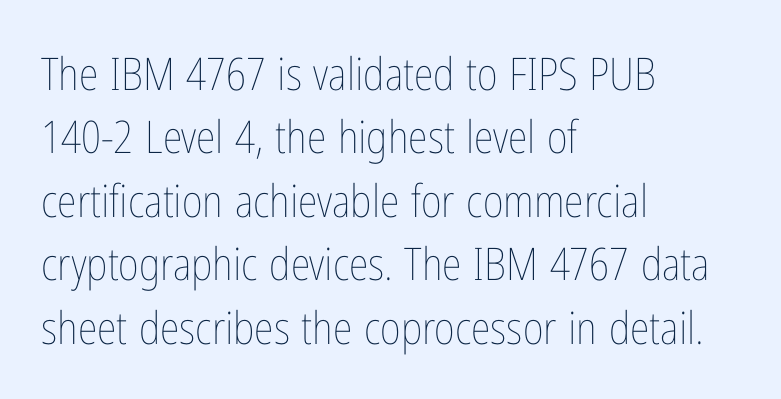
Letter spacing: default. Leading: standard. A typesetter would call this proportional, since set widths differ per character. This is not heavy type; no bold has been used. Casual observation: everything's shoved over to the left.
